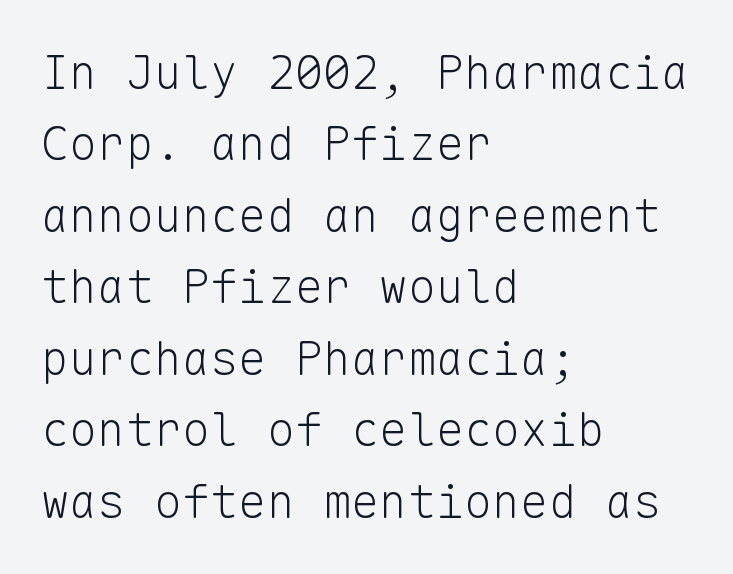
The image shows 47 px light sans-serif type, upright, monospaced; set left-aligned, normal line spacing (1.52x), normal letter spacing, not underlined; low stroke contrast and a medium x-height.
